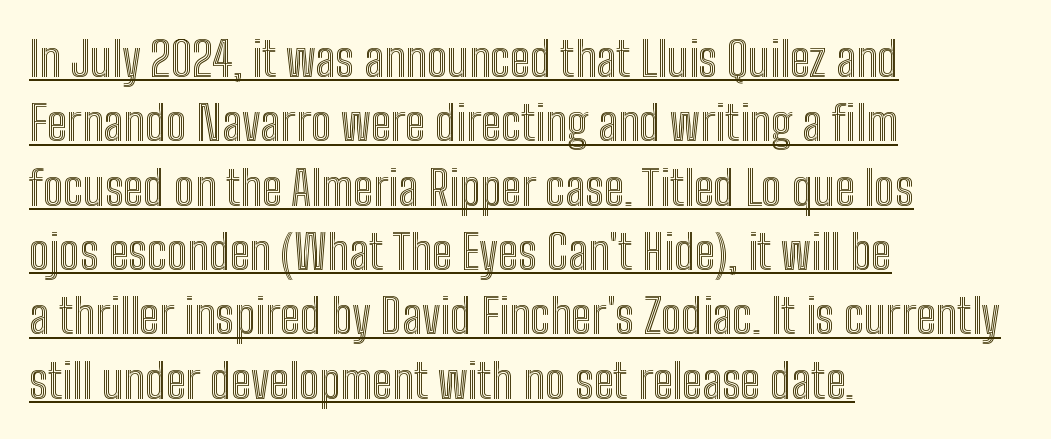
The image shows 48 px condensed type, upright; set left-aligned, normal line spacing (1.34x), normal letter spacing, underlined; a medium x-height.
